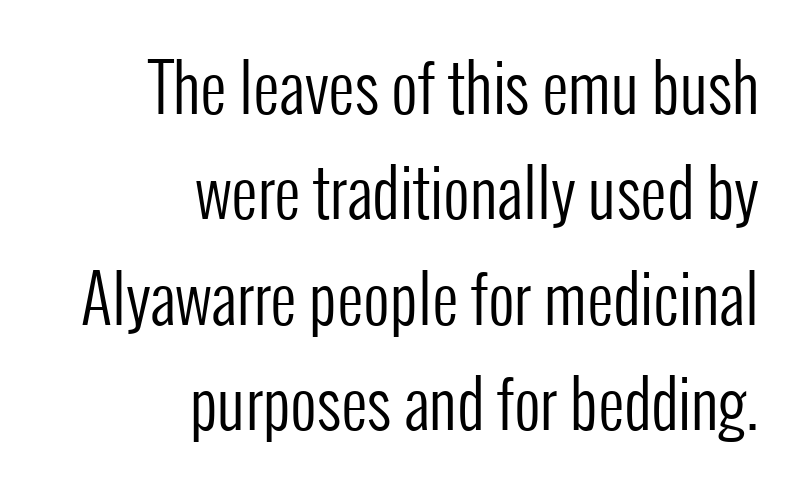
Q: Is the text bold? A: No.
Q: Is the text italic (slanted)? A: No, it is upright.
Q: Is the typeface a serif or a sans-serif typeface? A: Sans-serif.
Q: Is the text underlined? A: No.
Q: How is the paragraph aligned? A: Right-aligned.
Q: Is the spacing between letters normal or unusually wide? A: Normal.
Q: Is the spacing between lines tight, normal or loose? A: Normal.
Q: Width (condensed, normal, or wide)? A: Condensed.
Q: Stroke contrast? A: Low.
Q: x-height? A: Medium.
Q: Monospaced? A: No.
